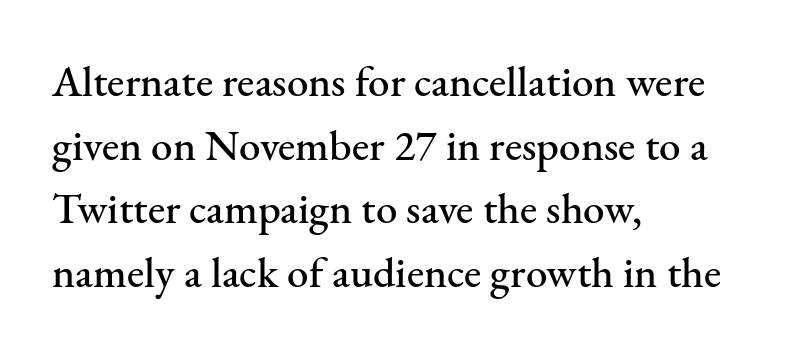
The image shows 43 px serif type, upright; set left-aligned, normal line spacing (1.48x), normal letter spacing, not underlined; medium stroke contrast and a small x-height.
